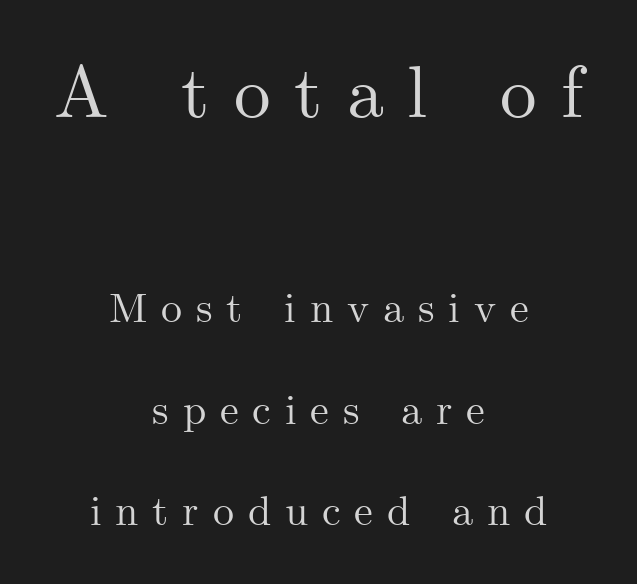
Q: Is the text italic (slanted)? A: No, it is upright.
Q: Is the typeface a serif or a sans-serif typeface? A: Serif.
Q: Is the text underlined? A: No.
Q: How is the paragraph aligned? A: Centered.
Q: Is the spacing between letters normal or unusually wide? A: Unusually wide.
Q: Is the spacing between lines tight, normal or loose? A: Loose.
Q: Which block of text is set in a larger size, the first (top) or the second (bottom)? A: The first (top) one.
Q: Width (condensed, normal, or wide)? A: Normal.
Q: Stroke contrast? A: Medium.
Q: x-height? A: Small.
Q: Monospaced? A: No.
